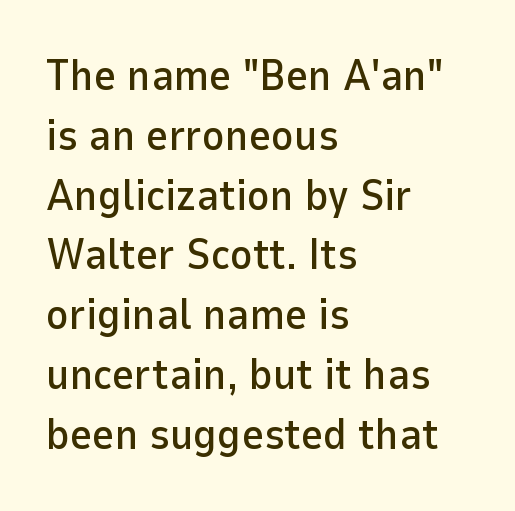
{"serif": "no", "italic": "no", "width": "normal", "stroke_contrast": "low", "x_height": "medium", "monospaced": "no", "underline": "no", "align": "left", "line_spacing": "normal", "line_spacing_ratio": 1.39, "letter_spacing": "normal", "letter_spacing_em": 0.0, "glyph_px": 43}
